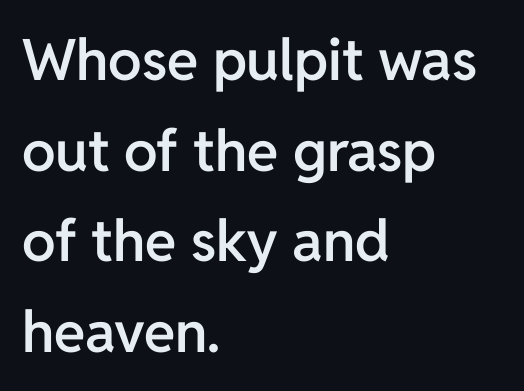
Line beginnings align vertically; line endings do not. Does the weight exceed regular? Yes, but only to semibold. The rendering shows plain stroke endings on the letterforms — a sans-serif design. The leading is moderate, giving the passage an even texture. This sample has the flowing, uneven cadence of proportional lettering.
